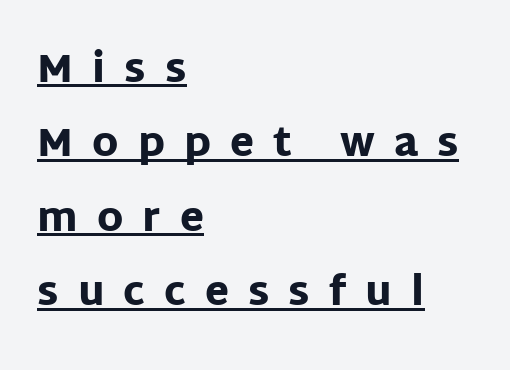
The image shows 39 px heavy sans-serif type, upright; set left-aligned, loose line spacing (1.91x), unusually wide letter spacing (+0.49 em), underlined; low stroke contrast and a large x-height.
